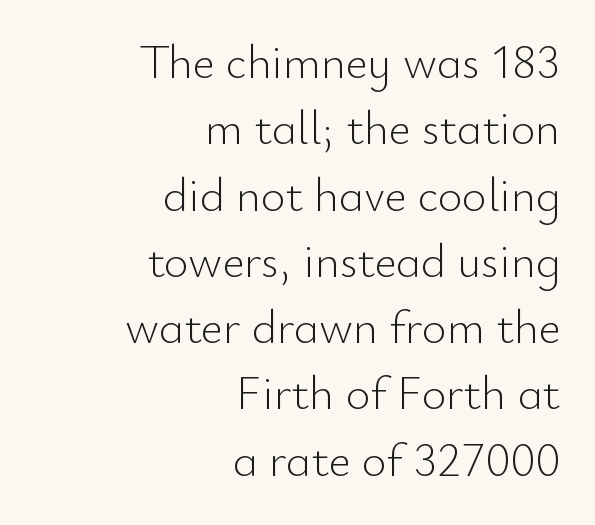
Q: Is the text bold? A: No.
Q: Is the text italic (slanted)? A: No, it is upright.
Q: Is the typeface a serif or a sans-serif typeface? A: Sans-serif.
Q: Is the text underlined? A: No.
Q: How is the paragraph aligned? A: Right-aligned.
Q: Is the spacing between letters normal or unusually wide? A: Normal.
Q: Is the spacing between lines tight, normal or loose? A: Normal.
Q: Width (condensed, normal, or wide)? A: Normal.
Q: Stroke contrast? A: Low.
Q: x-height? A: Small.
Q: Monospaced? A: No.
